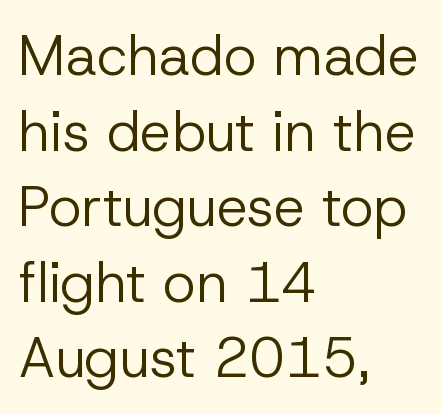
Q: Is the text bold? A: No.
Q: Is the text italic (slanted)? A: No, it is upright.
Q: Is the typeface a serif or a sans-serif typeface? A: Sans-serif.
Q: Is the text underlined? A: No.
Q: How is the paragraph aligned? A: Left-aligned.
Q: Is the spacing between letters normal or unusually wide? A: Normal.
Q: Is the spacing between lines tight, normal or loose? A: Normal.
Q: Width (condensed, normal, or wide)? A: Normal.
Q: Stroke contrast? A: Low.
Q: x-height? A: Medium.
Q: Monospaced? A: No.
